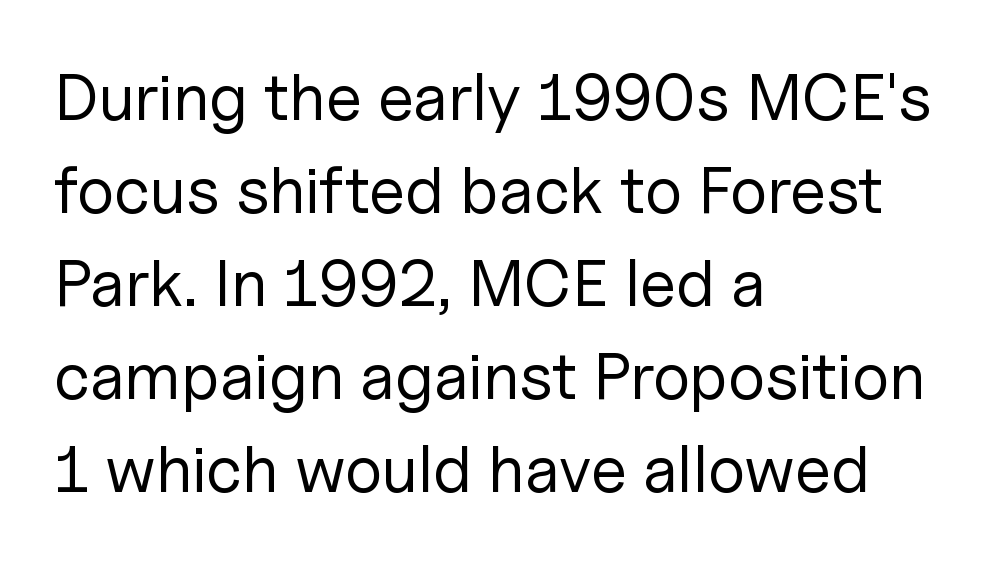
{"serif": "no", "italic": "no", "bold": "no", "weight": "regular", "width": "normal", "stroke_contrast": "low", "x_height": "medium", "monospaced": "no", "underline": "no", "align": "left", "line_spacing": "normal", "line_spacing_ratio": 1.41, "letter_spacing": "normal", "letter_spacing_em": 0.0, "glyph_px": 66}
